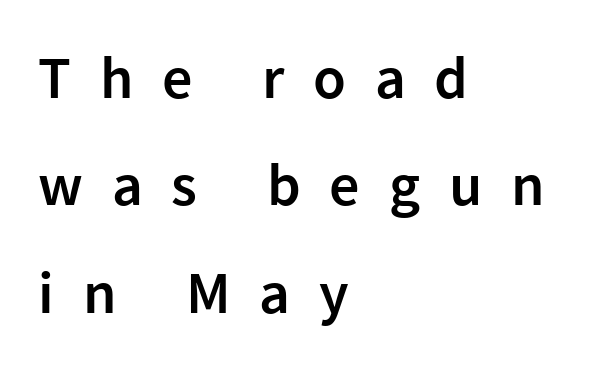
Q: Is the text bold? A: Semi-bold.
Q: Is the text italic (slanted)? A: No, it is upright.
Q: Is the typeface a serif or a sans-serif typeface? A: Sans-serif.
Q: Is the text underlined? A: No.
Q: How is the paragraph aligned? A: Left-aligned.
Q: Is the spacing between letters normal or unusually wide? A: Unusually wide.
Q: Width (condensed, normal, or wide)? A: Normal.
Q: x-height? A: Medium.
Q: Monospaced? A: No.
